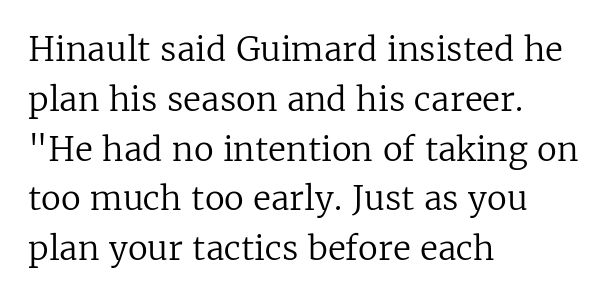
{"serif": "yes", "italic": "no", "bold": "no", "weight": "regular", "width": "normal", "stroke_contrast": "low", "x_height": "medium", "monospaced": "no", "underline": "no", "align": "left", "line_spacing": "normal", "line_spacing_ratio": 1.51, "letter_spacing": "normal", "letter_spacing_em": 0.0, "glyph_px": 33}
